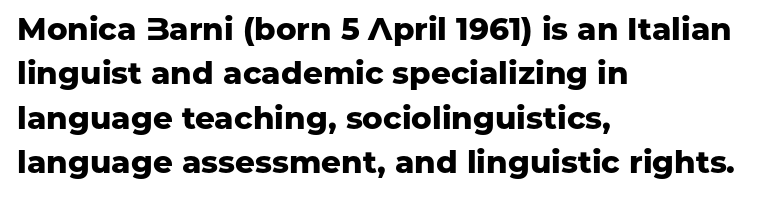
The image shows 31 px heavy sans-serif type, upright; set left-aligned, normal line spacing (1.43x), normal letter spacing, not underlined; low stroke contrast and a medium x-height.
